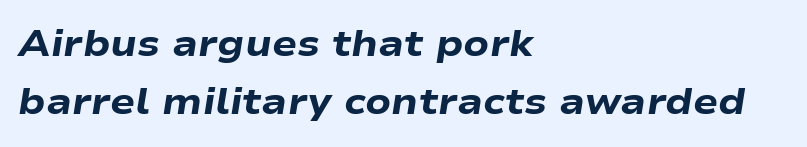
Q: Is the text bold? A: Yes.
Q: Is the text italic (slanted)? A: Yes, it leans right by about 9 degrees.
Q: Is the text underlined? A: No.
Q: How is the paragraph aligned? A: Left-aligned.
Q: Is the spacing between letters normal or unusually wide? A: Normal.
Q: Is the spacing between lines tight, normal or loose? A: Normal.
Q: Width (condensed, normal, or wide)? A: Wide.
Q: Stroke contrast? A: Low.
Q: x-height? A: Medium.
Q: Monospaced? A: No.
